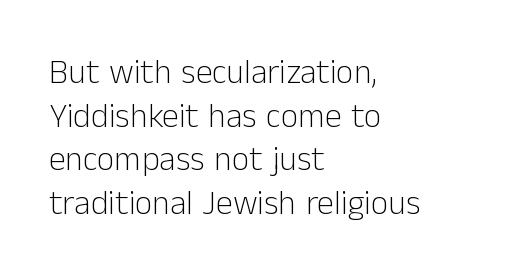
{"serif": "no", "italic": "no", "bold": "no", "weight": "light", "width": "normal", "stroke_contrast": "low", "x_height": "medium", "monospaced": "no", "underline": "no", "align": "left", "line_spacing": "normal", "line_spacing_ratio": 1.28, "letter_spacing": "normal", "letter_spacing_em": 0.0, "glyph_px": 34}
